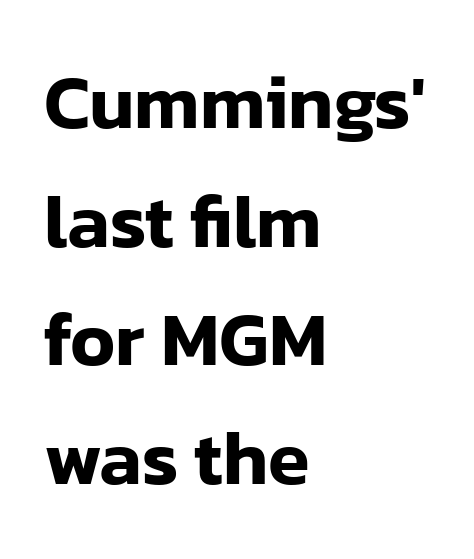
Do the characters align in a grid? No, the font is proportional. Characters follow at the spacing the type designer built in. Anything drawn beneath the words? Only blank space. Italic? Not at all — the glyphs are vertical. Teacher's note: observe the even left margin — that is flush-left alignment. In terms of leading, this rendering sits right in the middle.
